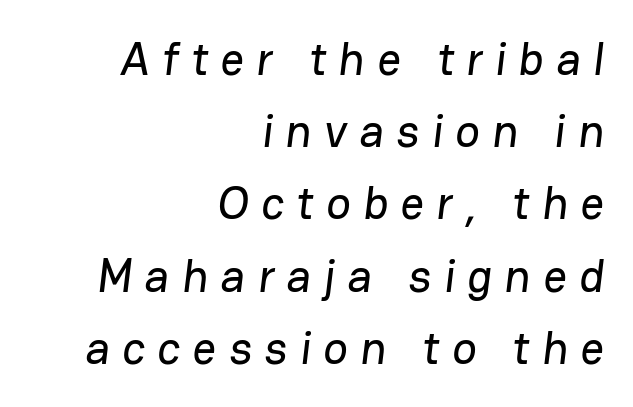
Q: Is the typeface a serif or a sans-serif typeface? A: Sans-serif.
Q: Is the text underlined? A: No.
Q: How is the paragraph aligned? A: Right-aligned.
Q: Is the spacing between letters normal or unusually wide? A: Unusually wide.
Q: Is the spacing between lines tight, normal or loose? A: Normal.
Q: Width (condensed, normal, or wide)? A: Normal.
Q: Stroke contrast? A: Low.
Q: x-height? A: Medium.
Q: Monospaced? A: No.
